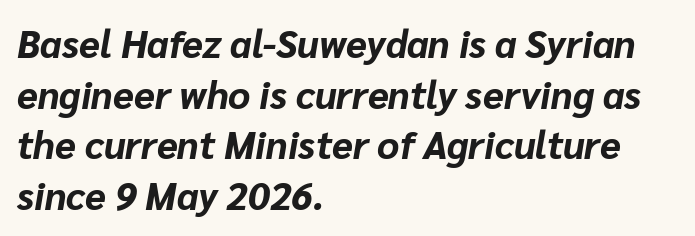
The image shows 38 px bold type, italic (leaning right); set left-aligned, normal line spacing (1.33x), normal letter spacing, not underlined; low stroke contrast and a medium x-height.
